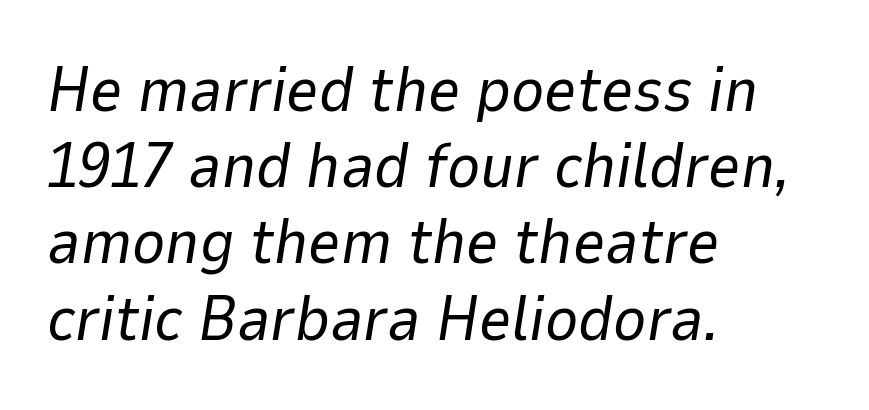
The image shows 63 px regular-weight type, italic (leaning right); set left-aligned, line spacing 1.21x, normal letter spacing, not underlined; low stroke contrast and a medium x-height.
